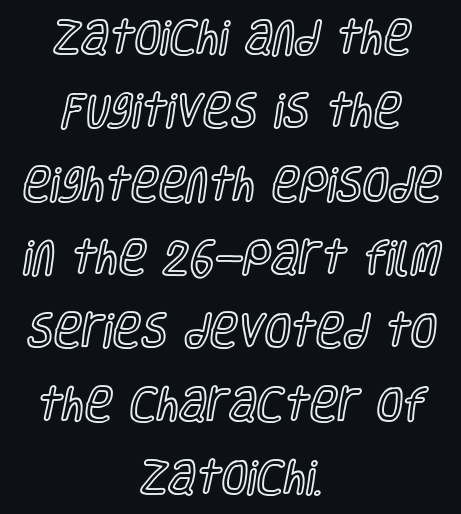
The image shows 38 px condensed type; set centered, loose line spacing (1.93x), normal letter spacing, not underlined; a large x-height.
